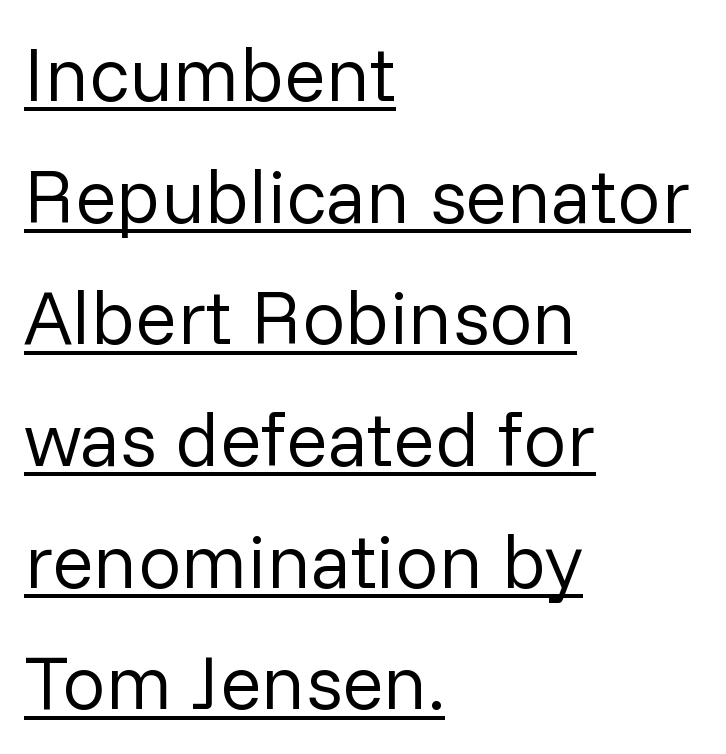
Caption: multi-line text, flush left, ragged right. Looks like regular typesetting: each glyph gets only the width it needs. This block has exactly the height ordinary leading produces. The passage shown is not bold in any degree. The passage shown has conventional tracking throughout. The axis of the letterforms is exactly vertical.
